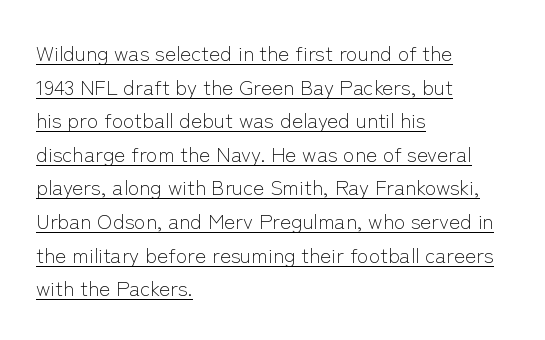
The type is set solid horizontally, with unmodified tracking. The rendering anchors every line to the left-hand side. A continuous stroke trails under the words, as in a hyperlink. Normally led — the rows are evenly, conventionally spaced.
